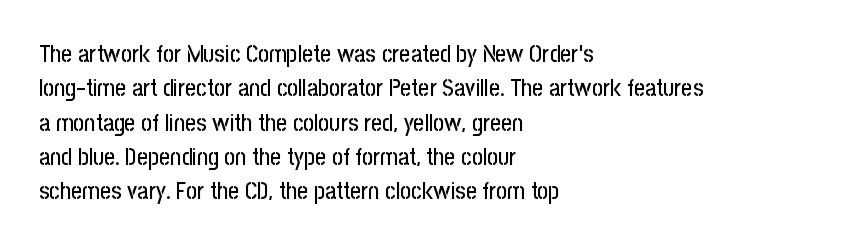
Q: Is the text italic (slanted)? A: No, it is upright.
Q: Is the text underlined? A: No.
Q: How is the paragraph aligned? A: Left-aligned.
Q: Is the spacing between letters normal or unusually wide? A: Normal.
Q: Is the spacing between lines tight, normal or loose? A: Normal.
